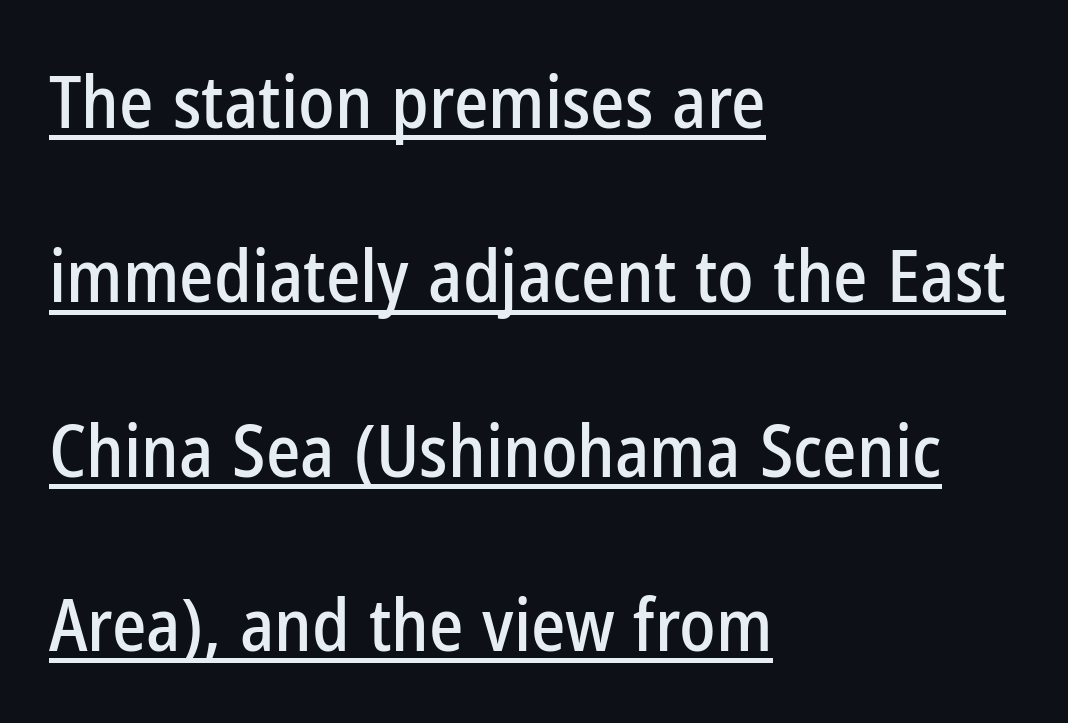
{"serif": "no", "italic": "no", "width": "condensed", "stroke_contrast": "low", "x_height": "medium", "monospaced": "no", "underline": "yes", "align": "left", "line_spacing": "loose", "line_spacing_ratio": 2.39, "letter_spacing": "normal", "letter_spacing_em": 0.0, "glyph_px": 73}
